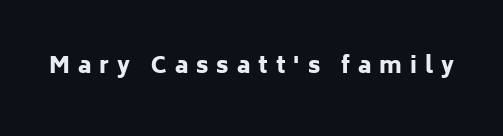
Plenty of ink on the page — the face is bold. Letter spacing: wide. Descender tails drop into unmarked territory. Posture: upright roman.
